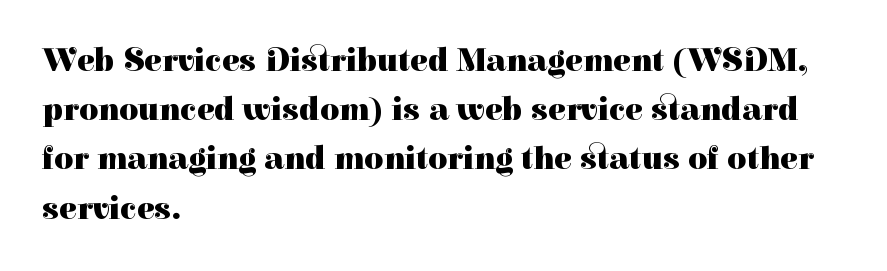
The image shows 33 px heavy serif type, upright; set left-aligned, normal line spacing (1.49x), normal letter spacing, not underlined; high stroke contrast and a medium x-height.
